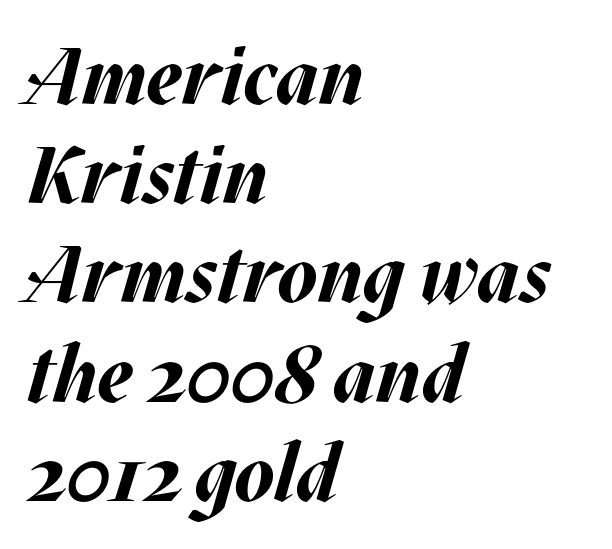
The image shows 80 px bold type, italic (leaning right); set left-aligned, line spacing 1.24x, normal letter spacing, not underlined; medium stroke contrast and a large x-height.
